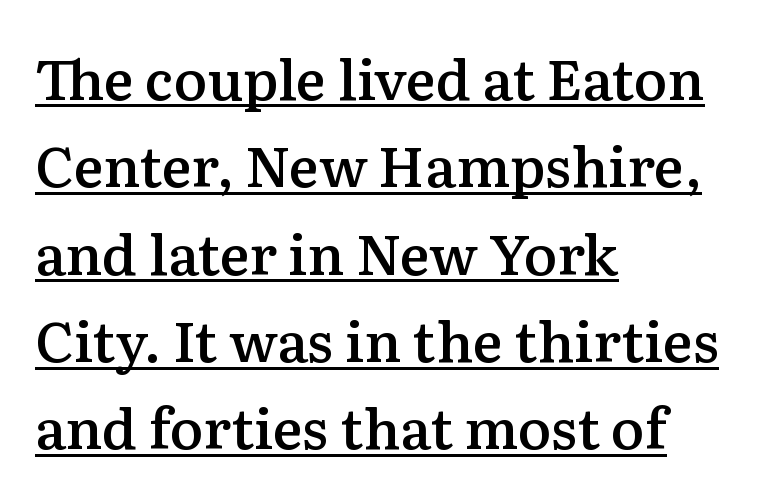
{"serif": "yes", "italic": "no", "bold": "semi", "weight": "semibold", "width": "normal", "stroke_contrast": "medium", "x_height": "medium", "monospaced": "no", "underline": "yes", "align": "left", "line_spacing": "normal", "line_spacing_ratio": 1.56, "letter_spacing": "normal", "letter_spacing_em": 0.0, "glyph_px": 56}
